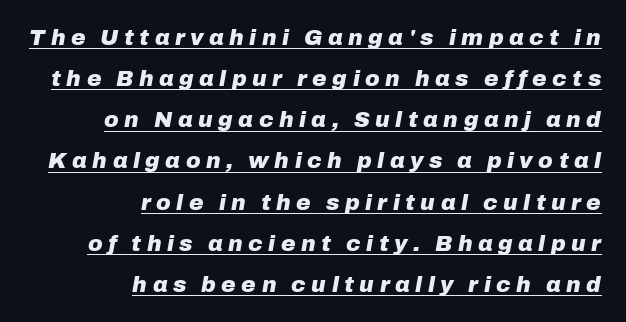
{"italic": "yes", "lean": "right", "slant_degrees": 10, "bold": "yes", "underline": "yes", "align": "right", "line_spacing_ratio": 1.87, "letter_spacing": "wide", "letter_spacing_em": 0.25, "glyph_px": 22}
